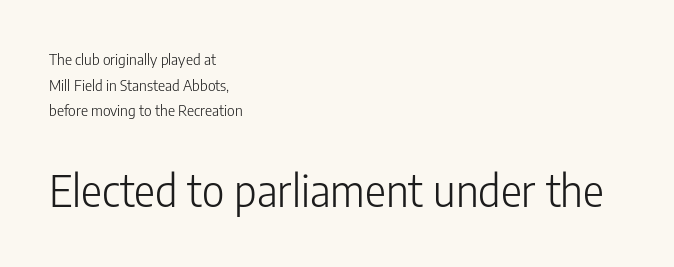
The specimen omits any rule beneath the text block's lines. All the whitespace from short lines collects on the right. The cut favours lightness, reaching ordinary text weight at its darkest. The tracking reads as untouched default to a designer's eye. Does the bottom block carry the larger type? Yes, it does. The face used here is a sans, in the tradition of grotesques and geometrics.
